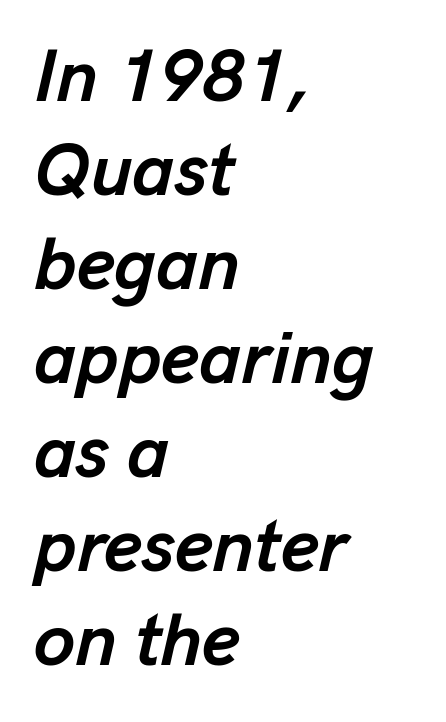
The image shows 74 px semibold type, italic (leaning right); set left-aligned, normal line spacing (1.27x), normal letter spacing, not underlined; low stroke contrast and a medium x-height.
